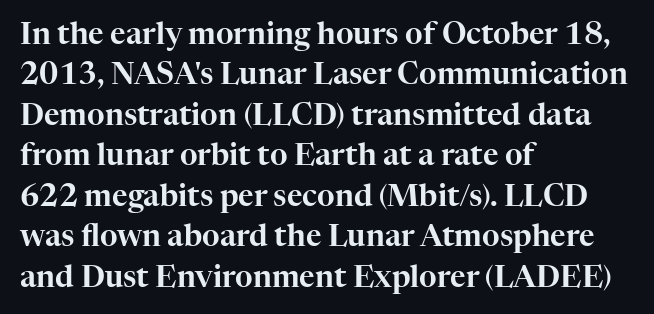
Do the letters lean? They stand straight. Quick note: underline off. Do the characters align in a grid? No, the font is proportional. The lines are quadded left. A typesetter would label this face a serif.
